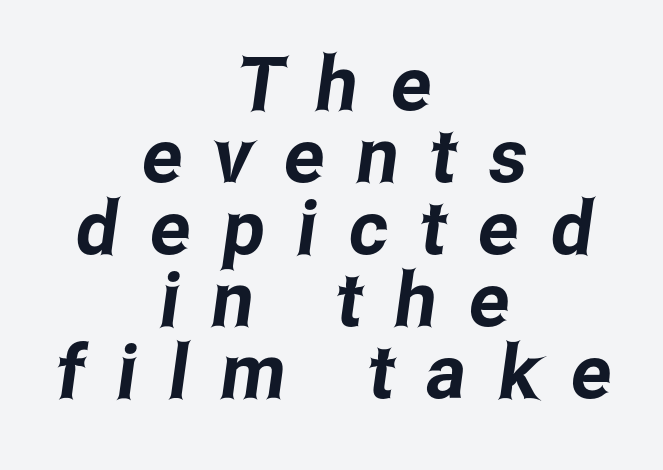
Q: Is the typeface a serif or a sans-serif typeface? A: Sans-serif.
Q: Is the text underlined? A: No.
Q: How is the paragraph aligned? A: Centered.
Q: Is the spacing between letters normal or unusually wide? A: Unusually wide.
Q: Is the spacing between lines tight, normal or loose? A: Tight.
Q: Width (condensed, normal, or wide)? A: Condensed.
Q: Stroke contrast? A: Low.
Q: x-height? A: Medium.
Q: Monospaced? A: No.
